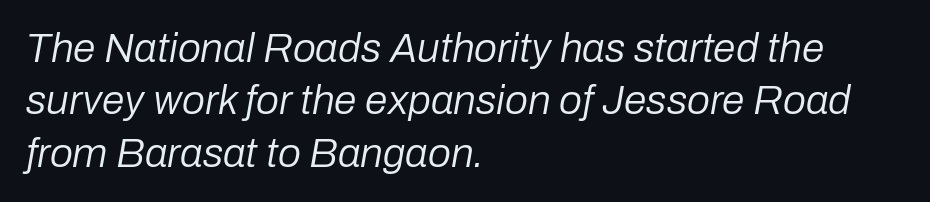
Q: Is the text bold? A: No.
Q: Is the text italic (slanted)? A: Yes, it leans right by about 10 degrees.
Q: Is the text underlined? A: No.
Q: How is the paragraph aligned? A: Left-aligned.
Q: Is the spacing between letters normal or unusually wide? A: Normal.
Q: Is the spacing between lines tight, normal or loose? A: Normal.
Q: Width (condensed, normal, or wide)? A: Normal.
Q: Stroke contrast? A: Low.
Q: x-height? A: Medium.
Q: Monospaced? A: No.
